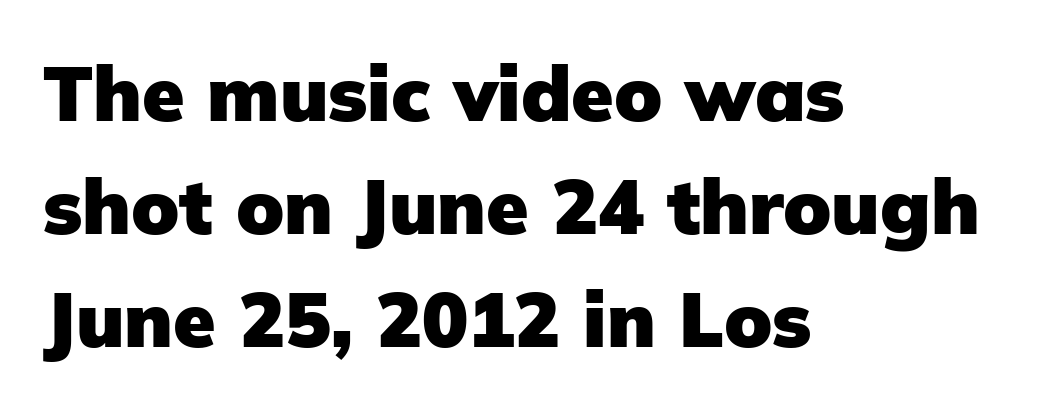
{"serif": "no", "italic": "no", "bold": "yes", "weight": "heavy", "width": "normal", "stroke_contrast": "low", "x_height": "medium", "monospaced": "no", "underline": "no", "align": "left", "line_spacing": "normal", "line_spacing_ratio": 1.47, "letter_spacing": "normal", "letter_spacing_em": 0.0, "glyph_px": 77}
